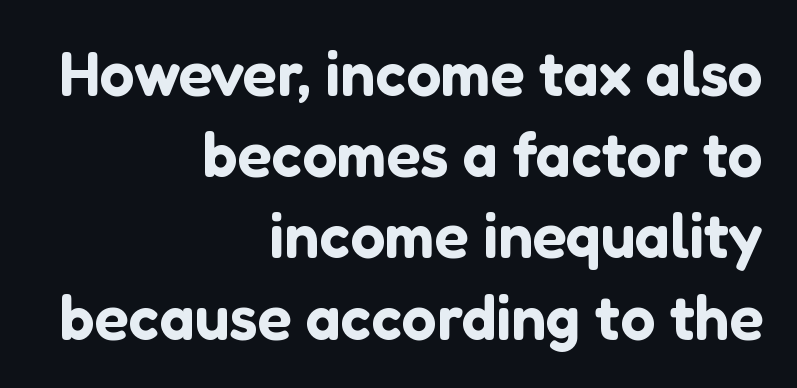
{"serif": "no", "italic": "no", "width": "normal", "stroke_contrast": "low", "x_height": "medium", "monospaced": "no", "underline": "no", "align": "right", "line_spacing": "normal", "line_spacing_ratio": 1.31, "letter_spacing": "normal", "letter_spacing_em": 0.0, "glyph_px": 62}
